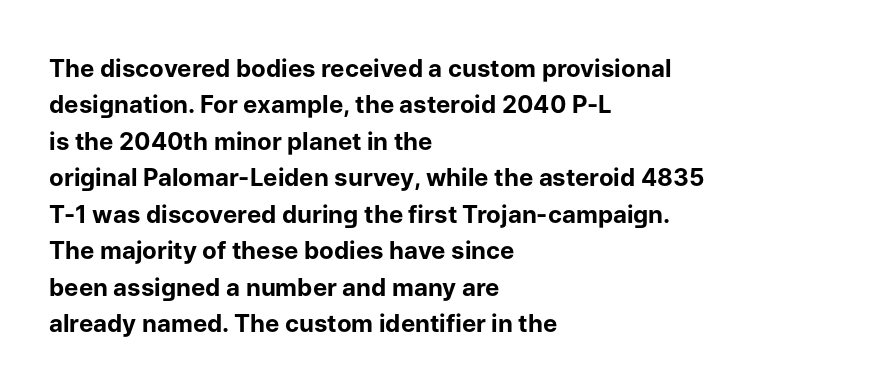
Q: Is the text bold? A: Yes.
Q: Is the text italic (slanted)? A: No, it is upright.
Q: Is the text underlined? A: No.
Q: How is the paragraph aligned? A: Left-aligned.
Q: Is the spacing between letters normal or unusually wide? A: Normal.
Q: Is the spacing between lines tight, normal or loose? A: Normal.
